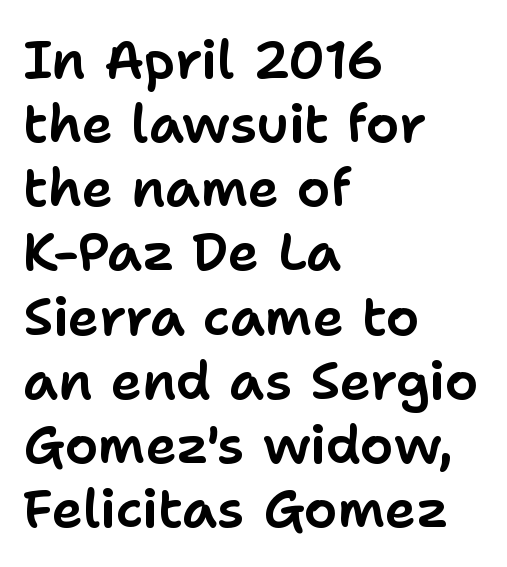
{"serif": "no", "italic": "no", "width": "normal", "stroke_contrast": "low", "x_height": "medium", "monospaced": "no", "underline": "no", "align": "left", "line_spacing_ratio": 1.21, "letter_spacing": "normal", "letter_spacing_em": 0.0, "glyph_px": 53}
